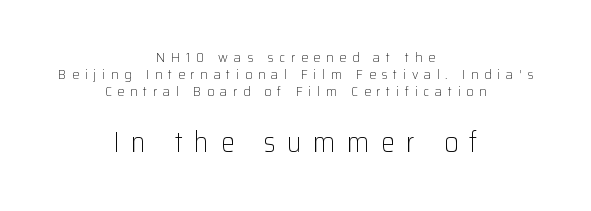
{"serif": "no", "italic": "no", "bold": "no", "weight": "light", "width": "normal", "stroke_contrast": "low", "x_height": "medium", "monospaced": "no", "underline": "no", "align": "center", "line_spacing_ratio": 1.22, "letter_spacing": "wide", "letter_spacing_em": 0.41, "larger_block": "second", "size_ratio": 2.0, "glyph_px": 28}
